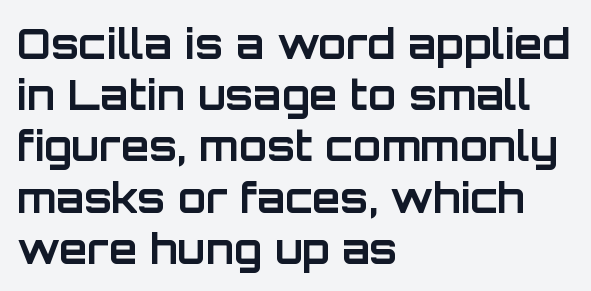
{"serif": "no", "italic": "no", "bold": "yes", "weight": "bold", "width": "normal", "stroke_contrast": "low", "x_height": "large", "monospaced": "no", "underline": "no", "align": "left", "line_spacing": "normal", "line_spacing_ratio": 1.25, "letter_spacing": "normal", "letter_spacing_em": 0.0, "glyph_px": 41}
